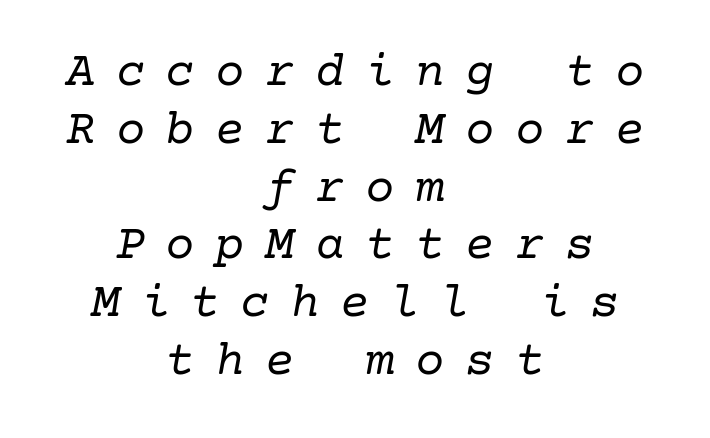
{"serif": "yes", "italic": "yes", "lean": "right", "slant_degrees": 10, "bold": "no", "weight": "regular", "width": "normal", "stroke_contrast": "low", "x_height": "medium", "underline": "no", "align": "center", "line_spacing_ratio": 1.18, "letter_spacing": "wide", "letter_spacing_em": 0.42, "glyph_px": 49}
